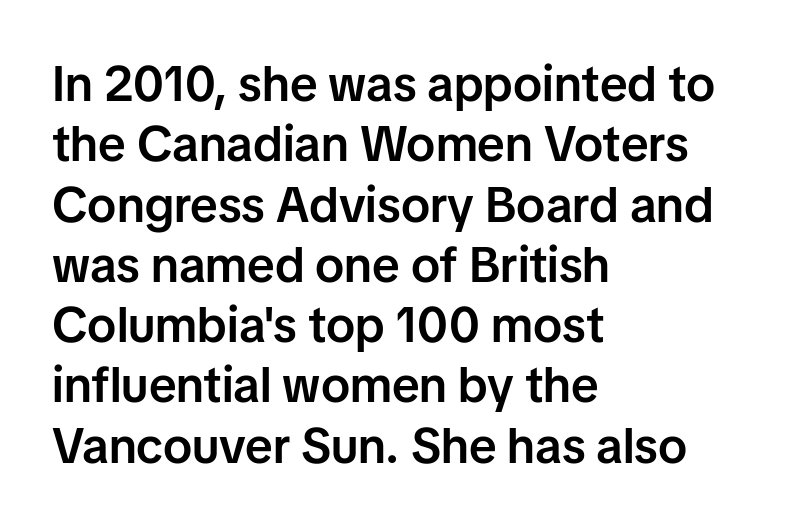
{"serif": "no", "italic": "no", "bold": "semi", "weight": "semibold", "width": "normal", "stroke_contrast": "low", "x_height": "medium", "monospaced": "no", "underline": "no", "align": "left", "line_spacing_ratio": 1.23, "letter_spacing": "normal", "letter_spacing_em": 0.0, "glyph_px": 49}
